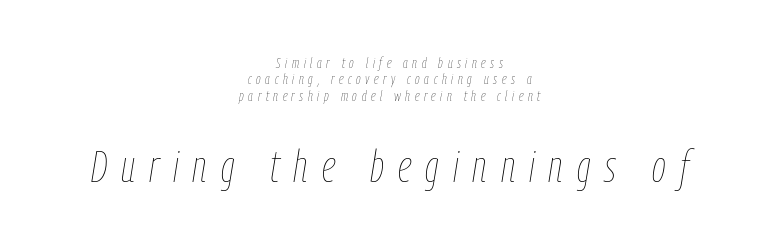
Closely set lines give the paragraph a compact silhouette. Type without underlining. Is the lower block the larger one? Yes — the lower block carries the bigger type. Looks like regular typesetting: each glyph gets only the width it needs. How are the letters spaced? Widely, with obvious added tracking.
